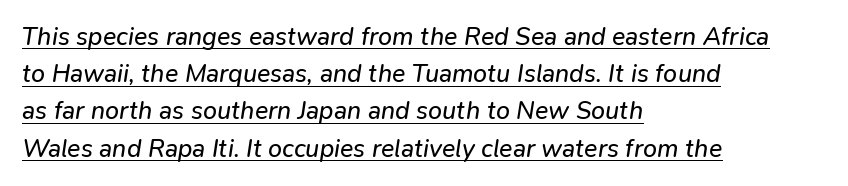
Q: Is the text bold? A: No.
Q: Is the text italic (slanted)? A: Yes, it leans right by about 9 degrees.
Q: Is the text underlined? A: Yes.
Q: How is the paragraph aligned? A: Left-aligned.
Q: Is the spacing between letters normal or unusually wide? A: Normal.
Q: Is the spacing between lines tight, normal or loose? A: Normal.
